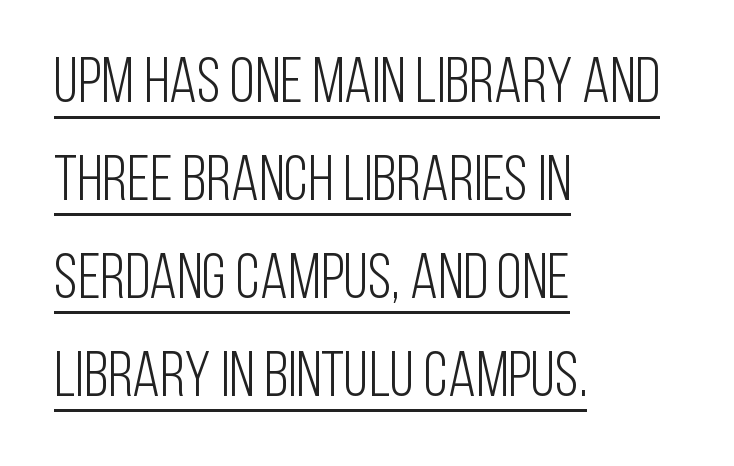
Q: Is the text bold? A: No.
Q: Is the text italic (slanted)? A: No, it is upright.
Q: Is the typeface a serif or a sans-serif typeface? A: Sans-serif.
Q: Is the text underlined? A: Yes.
Q: How is the paragraph aligned? A: Left-aligned.
Q: Is the spacing between letters normal or unusually wide? A: Normal.
Q: Is the spacing between lines tight, normal or loose? A: Normal.
Q: Width (condensed, normal, or wide)? A: Condensed.
Q: Stroke contrast? A: Low.
Q: x-height? A: Large.
Q: Monospaced? A: No.
